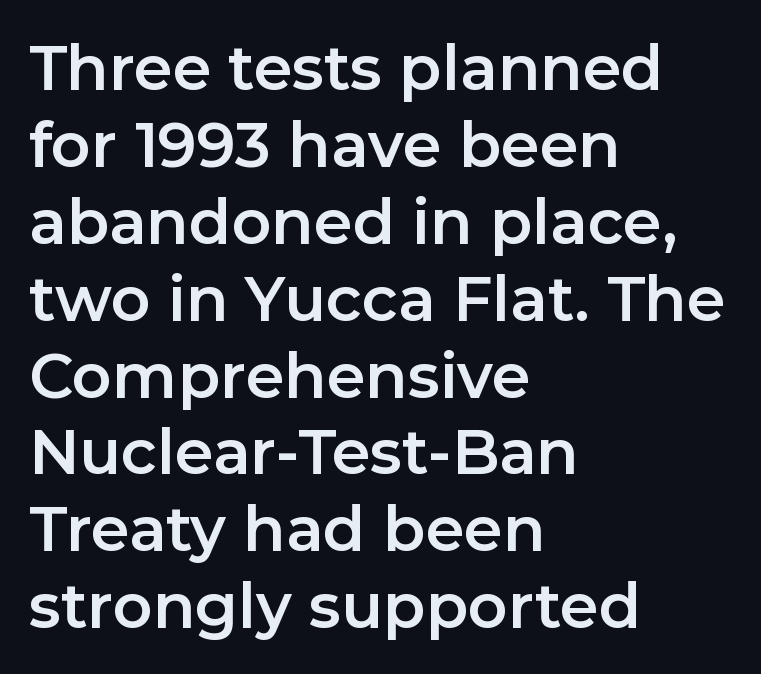
Q: Is the text italic (slanted)? A: No, it is upright.
Q: Is the typeface a serif or a sans-serif typeface? A: Sans-serif.
Q: Is the text underlined? A: No.
Q: How is the paragraph aligned? A: Left-aligned.
Q: Is the spacing between letters normal or unusually wide? A: Normal.
Q: Width (condensed, normal, or wide)? A: Normal.
Q: Stroke contrast? A: Low.
Q: x-height? A: Medium.
Q: Monospaced? A: No.
